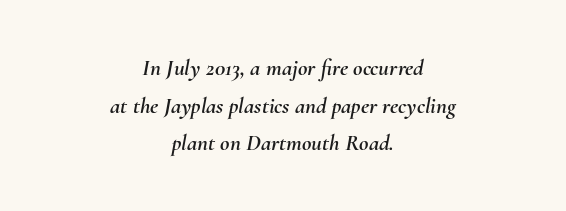
Each line is balanced around a shared central axis. The space directly below the letters is spotless. The letters are slanted; this is an italic face. Whoever set this chose a conventional vertical rhythm.
